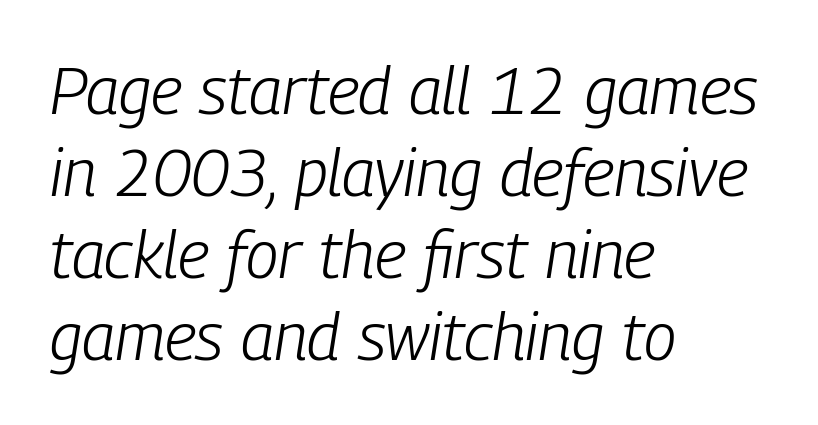
The glyphs are unaccompanied by any horizontal stroke below them. Caption: face not bold, strokes unweighted. The lettering tilts uniformly, giving the passage an italic look. Every row of glyphs begins at an identical x-position on the left.
